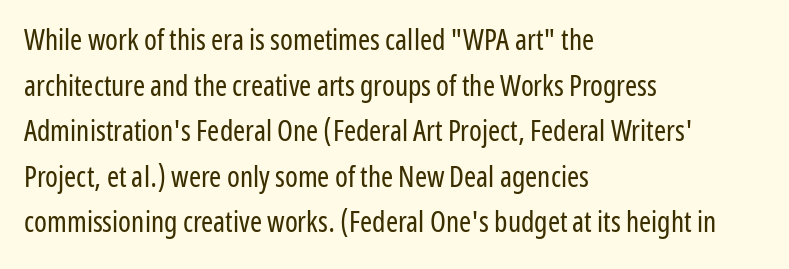
{"serif": "no", "italic": "no", "bold": "no", "weight": "regular", "width": "condensed", "stroke_contrast": "low", "x_height": "medium", "monospaced": "no", "underline": "no", "align": "left", "line_spacing": "normal", "line_spacing_ratio": 1.57, "letter_spacing": "normal", "letter_spacing_em": 0.0, "glyph_px": 29}
